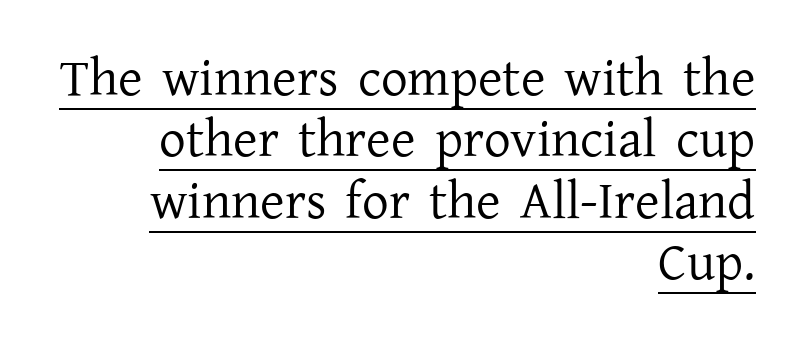
Q: Is the text bold? A: No.
Q: Is the text italic (slanted)? A: No, it is upright.
Q: Is the typeface a serif or a sans-serif typeface? A: Serif.
Q: Is the text underlined? A: Yes.
Q: How is the paragraph aligned? A: Right-aligned.
Q: Is the spacing between letters normal or unusually wide? A: Normal.
Q: Width (condensed, normal, or wide)? A: Normal.
Q: Stroke contrast? A: Low.
Q: x-height? A: Medium.
Q: Monospaced? A: No.
